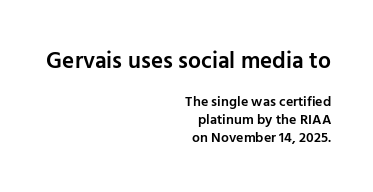
The image shows 23 px text type, upright; set right-aligned, normal line spacing (1.28x), normal letter spacing, not underlined; the first (top) block is 1.64x larger.
